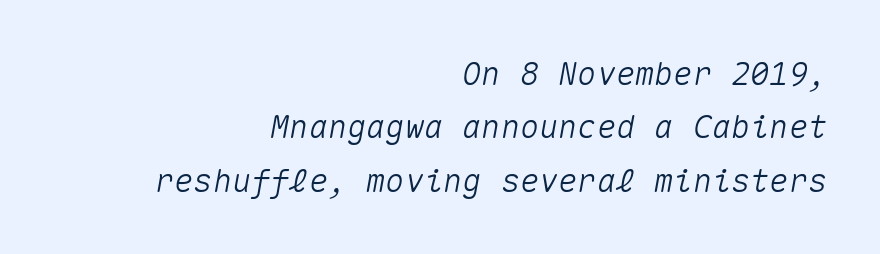
{"italic": "yes", "lean": "right", "slant_degrees": 10, "width": "normal", "stroke_contrast": "medium", "x_height": "medium", "monospaced": "yes", "underline": "no", "align": "right", "line_spacing": "normal", "line_spacing_ratio": 1.67, "letter_spacing": "normal", "letter_spacing_em": 0.0, "glyph_px": 32}
